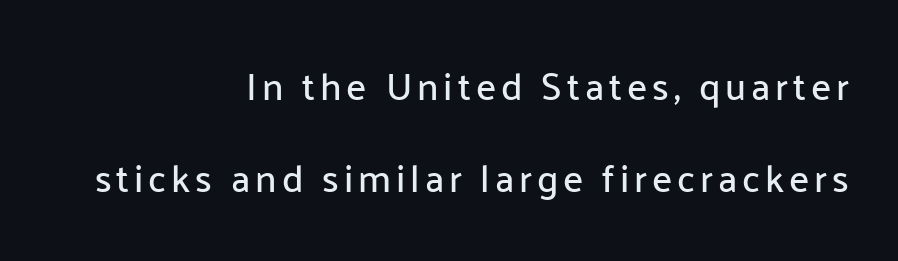
The glyphs in this specimen are sans serif. This sample has the flowing, uneven cadence of proportional lettering. The lettering holds an erect, upright posture throughout. The space beneath each line is pristine and unruled. Visually the block forms a straight wall on the right and a jagged coastline on the left. Whoever set this chose breathing room over compactness in the vertical rhythm.
